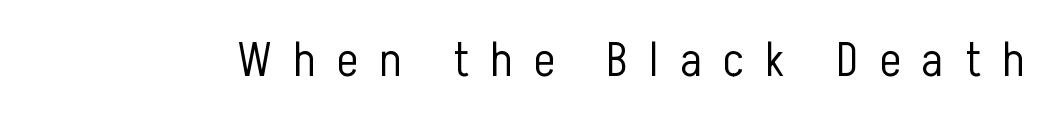
The type is letterspaced generously, with wide tracking. The cut favours lightness, reaching ordinary text weight at its darkest. Here the designer chose a conventional face with non-uniform glyph widths. The glyphs are unaccompanied by any horizontal stroke below them. In terms of posture, this sample is upright. To sum up the face: it is a sans, with no serifs.
